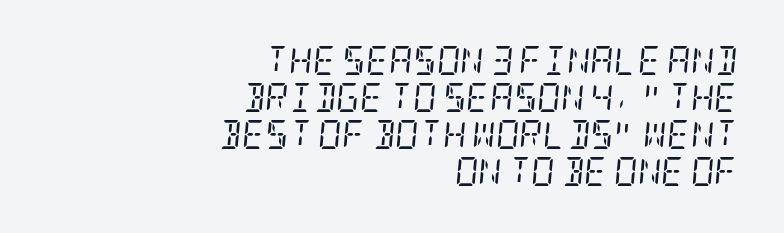
{"serif": "yes", "italic": "yes", "lean": "right", "slant_degrees": 5, "bold": "no", "weight": "regular", "width": "condensed", "stroke_contrast": "low", "x_height": "large", "underline": "no", "align": "right", "line_spacing": "normal", "line_spacing_ratio": 1.28, "letter_spacing": "normal", "letter_spacing_em": 0.0, "glyph_px": 29}
